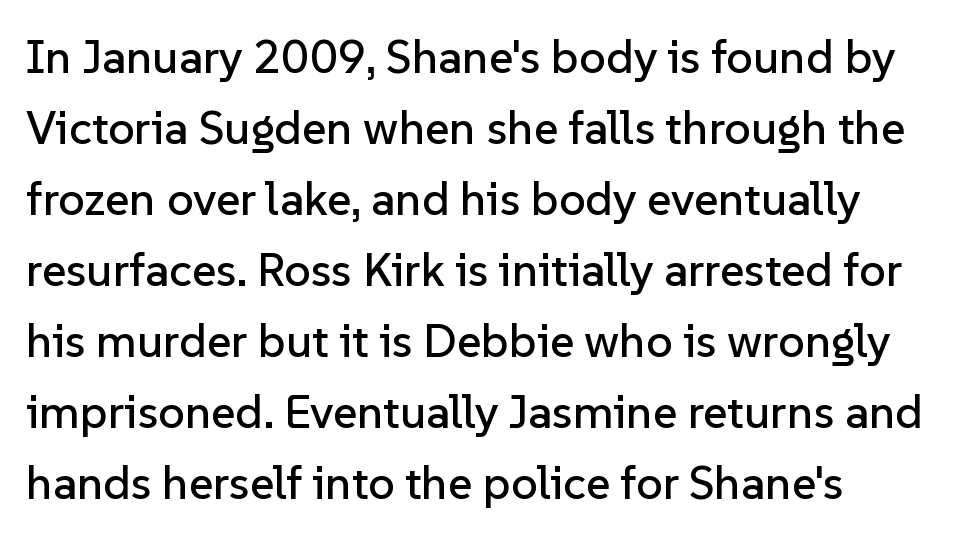
Q: Is the text italic (slanted)? A: No, it is upright.
Q: Is the typeface a serif or a sans-serif typeface? A: Sans-serif.
Q: Is the text underlined? A: No.
Q: How is the paragraph aligned? A: Left-aligned.
Q: Is the spacing between letters normal or unusually wide? A: Normal.
Q: Is the spacing between lines tight, normal or loose? A: Normal.
Q: Width (condensed, normal, or wide)? A: Normal.
Q: Stroke contrast? A: Low.
Q: x-height? A: Medium.
Q: Monospaced? A: No.
